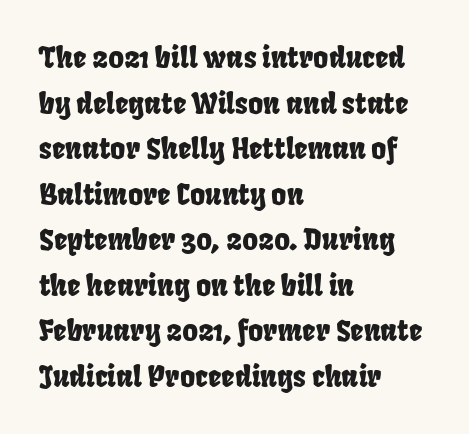
Horizontally, the lines are justified to the leading edge only. Short note: letters normally spaced. This block has exactly the height ordinary leading produces. Looks like regular typesetting: each glyph gets only the width it needs. Descenders are the only things crossing below the line.
